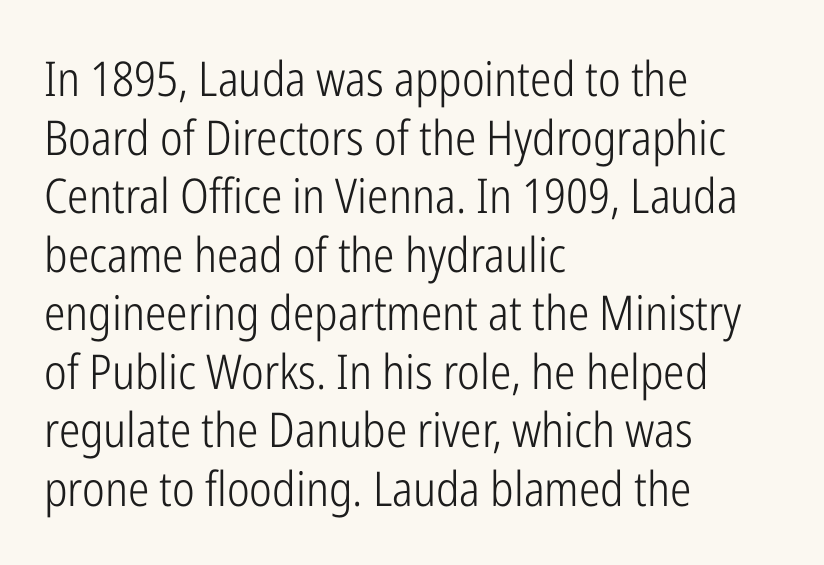
The image shows 48 px light, condensed sans-serif type, upright; set left-aligned, line spacing 1.22x, normal letter spacing, not underlined; low stroke contrast and a medium x-height.
